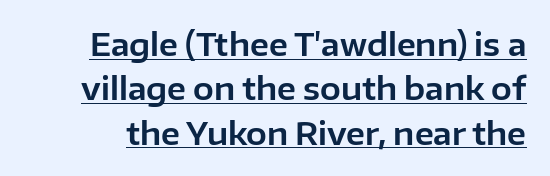
{"serif": "no", "italic": "no", "width": "normal", "stroke_contrast": "low", "x_height": "medium", "monospaced": "no", "underline": "yes", "line_spacing": "normal", "line_spacing_ratio": 1.43, "letter_spacing": "normal", "letter_spacing_em": 0.0, "glyph_px": 31}
